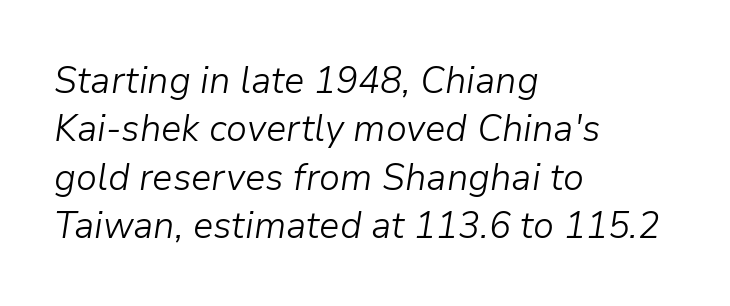
{"italic": "yes", "lean": "right", "slant_degrees": 9, "bold": "no", "weight": "light", "width": "normal", "stroke_contrast": "low", "x_height": "medium", "monospaced": "no", "underline": "no", "align": "left", "line_spacing": "normal", "line_spacing_ratio": 1.27, "letter_spacing": "normal", "letter_spacing_em": 0.0, "glyph_px": 38}
